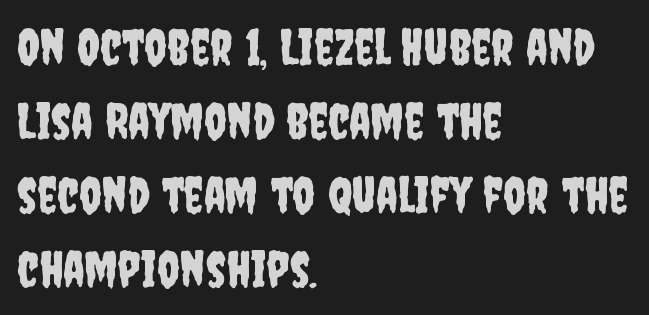
{"serif": "no", "italic": "no", "width": "condensed", "stroke_contrast": "low", "x_height": "large", "monospaced": "no", "underline": "no", "align": "left", "line_spacing": "normal", "line_spacing_ratio": 1.48, "letter_spacing": "normal", "letter_spacing_em": 0.0, "glyph_px": 50}
